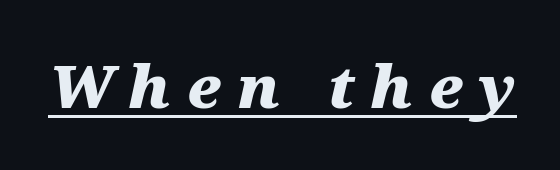
Does the weight exceed regular? Yes, all the way to bold. The rendered words wear a rule along their underside. These lines are rendered in a variable-pitch font. The letters are slanted; this is an italic face.
